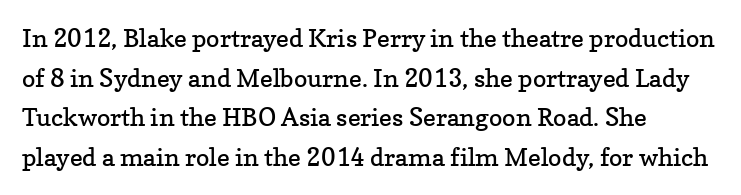
The image shows 25 px text type, upright; set left-aligned, normal line spacing (1.59x), normal letter spacing, not underlined.
